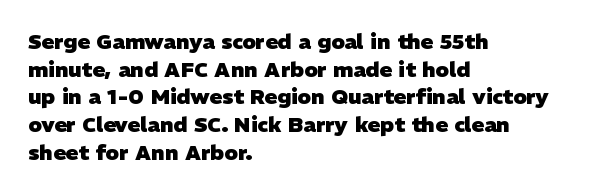
{"bold": "yes", "underline": "no", "align": "left", "line_spacing": "normal", "line_spacing_ratio": 1.32, "letter_spacing": "normal", "letter_spacing_em": 0.0, "glyph_px": 21}
